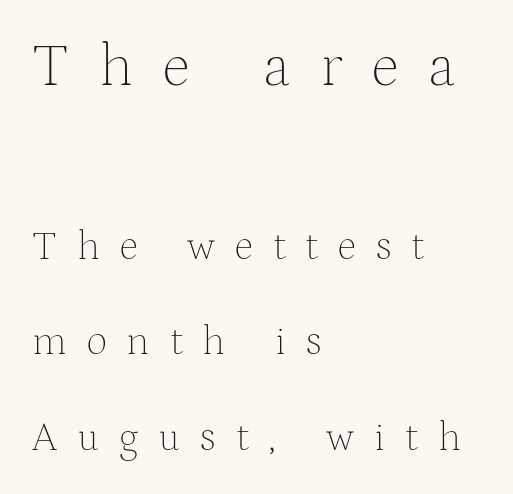
Leading: increased. Little horizontal feet cap the strokes, marking this as serif type. Every stem runs plumb, perpendicular to the baseline. The letters are spread apart with noticeably loose tracking. The compositor pushed each line to the left boundary.
